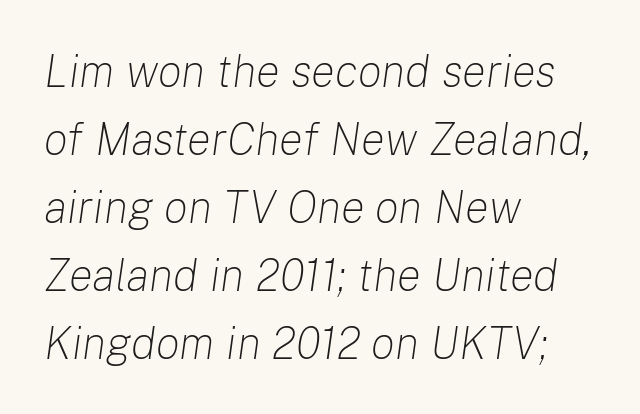
The image shows 45 px light type, italic (leaning right); set left-aligned, normal line spacing (1.51x), normal letter spacing, not underlined; low stroke contrast and a medium x-height.
